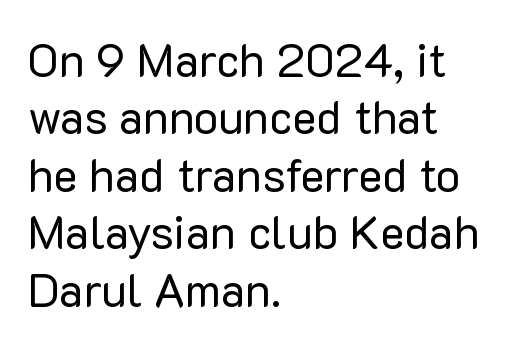
The image shows 46 px regular-weight sans-serif type, upright; set left-aligned, normal line spacing (1.25x), normal letter spacing, not underlined; low stroke contrast and a medium x-height.
